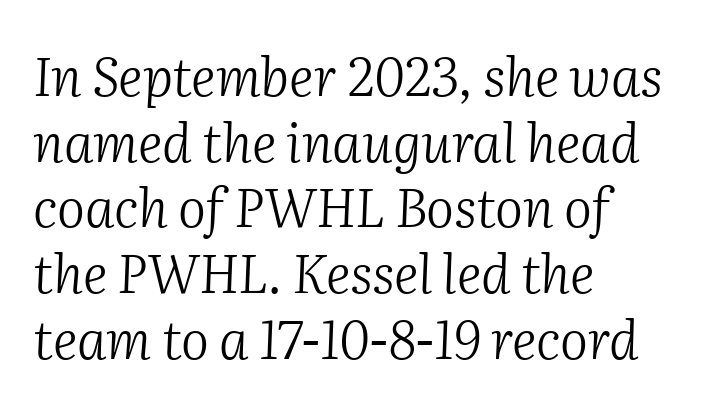
Q: Is the text bold? A: No.
Q: Is the text italic (slanted)? A: Yes, it leans right by about 2 degrees.
Q: Is the typeface a serif or a sans-serif typeface? A: Serif.
Q: Is the text underlined? A: No.
Q: How is the paragraph aligned? A: Left-aligned.
Q: Is the spacing between letters normal or unusually wide? A: Normal.
Q: Width (condensed, normal, or wide)? A: Normal.
Q: Stroke contrast? A: Medium.
Q: x-height? A: Medium.
Q: Monospaced? A: No.
